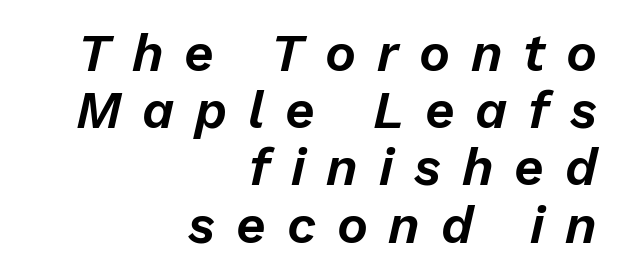
The image shows 52 px text type, italic (leaning right); set right-aligned, tight line spacing (1.1x), unusually wide letter spacing (+0.4 em), not underlined; low stroke contrast and a medium x-height.
